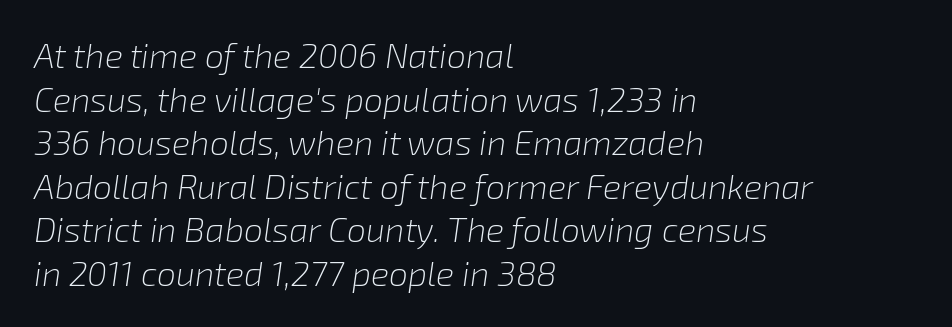
Q: Is the text bold? A: No.
Q: Is the text italic (slanted)? A: Yes, it leans right by about 8 degrees.
Q: Is the text underlined? A: No.
Q: How is the paragraph aligned? A: Left-aligned.
Q: Is the spacing between letters normal or unusually wide? A: Normal.
Q: Is the spacing between lines tight, normal or loose? A: Normal.
Q: Width (condensed, normal, or wide)? A: Normal.
Q: Stroke contrast? A: Low.
Q: x-height? A: Medium.
Q: Monospaced? A: No.
